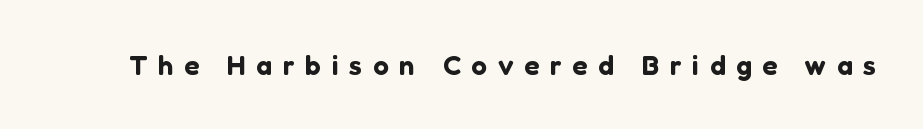
{"serif": "no", "italic": "no", "width": "normal", "stroke_contrast": "low", "x_height": "medium", "monospaced": "no", "underline": "no", "letter_spacing": "wide", "letter_spacing_em": 0.38, "glyph_px": 28}
